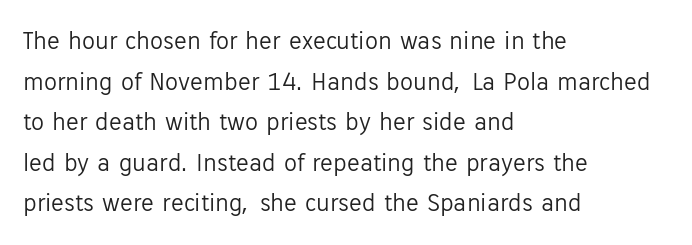
The image shows 26 px text type, upright; set left-aligned, normal line spacing (1.56x), normal letter spacing, not underlined.
